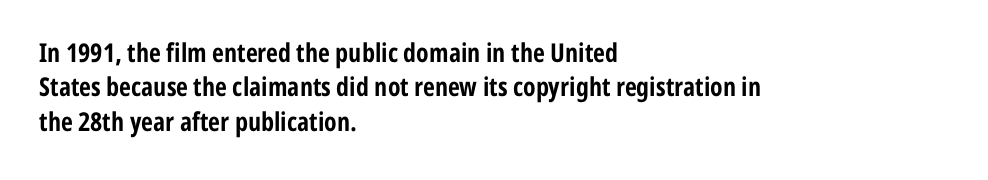
Words appear dense and cohesive because spacing is normal. Typeset ragged right — the left edge is the straight one. This sample keeps an unexceptional amount of space between lines. A clean baseline with only descenders dipping below it. Notice how thick the strokes are: this is what a full bold looks like. This is the regular roman posture of the typeface.
